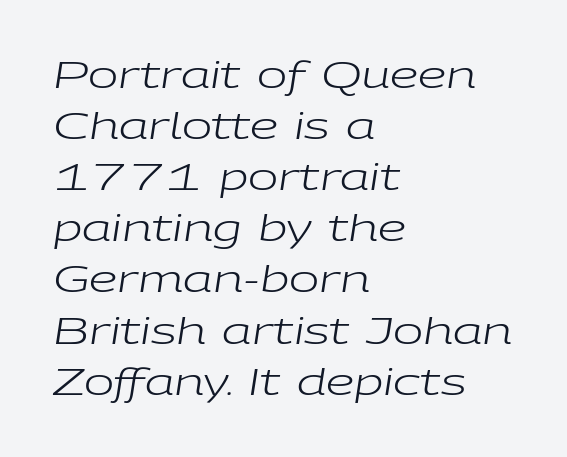
Q: Is the text bold? A: No.
Q: Is the text italic (slanted)? A: Yes, it leans right by about 9 degrees.
Q: Is the text underlined? A: No.
Q: How is the paragraph aligned? A: Left-aligned.
Q: Is the spacing between letters normal or unusually wide? A: Normal.
Q: Is the spacing between lines tight, normal or loose? A: Normal.
Q: Width (condensed, normal, or wide)? A: Wide.
Q: Stroke contrast? A: Low.
Q: x-height? A: Medium.
Q: Monospaced? A: No.
